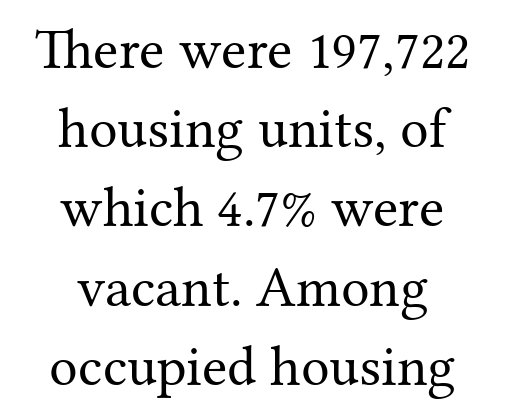
Nope, not italic — everything's standing straight. No heavy texture on the line: the type isn't bold. Regular leading. You could call the tracking neutral — neither tight nor loose. The zone under the glyphs is completely vacant. This sample is center-justified, so both line endings float freely.
